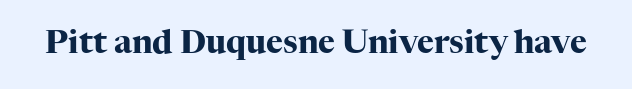
{"serif": "yes", "italic": "no", "bold": "yes", "weight": "heavy", "width": "normal", "stroke_contrast": "high", "x_height": "medium", "monospaced": "no", "underline": "no", "letter_spacing": "normal", "letter_spacing_em": 0.0, "glyph_px": 32}
